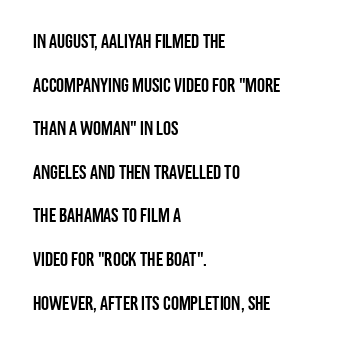
No extra tracking has been applied to these lines. The passage shown is not underscored anywhere. Ascenders rise straight up at ninety degrees. The vertical gap from one line to the next is large.
